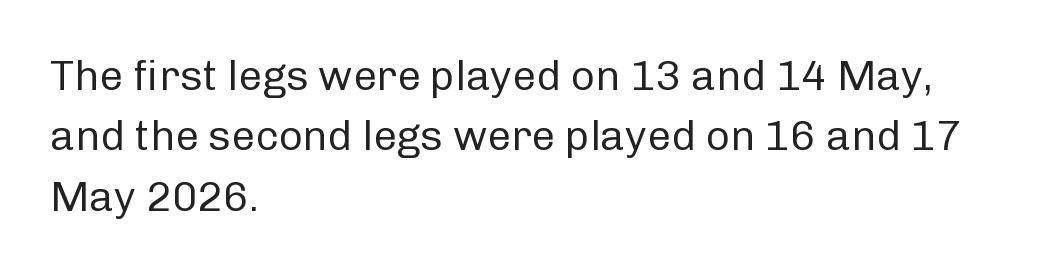
The typeface has the unassuming heft of standard copy or less. A sans-serif font was chosen for this passage. The rendering uses natural spacing where letterforms have individual widths. Horizontal bands of white between lines are of average thickness. Ascenders rise straight up at ninety degrees. The gaps between neighbouring characters are ordinary and unremarkable.
